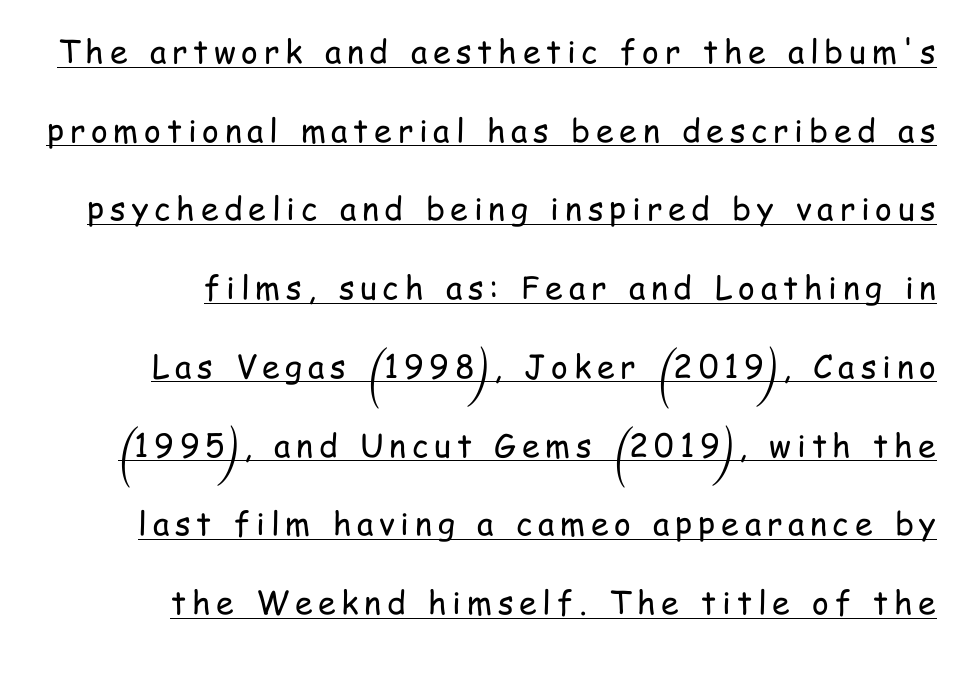
The image shows 32 px regular-weight, condensed sans-serif type, upright; set right-aligned, loose line spacing (2.46x), underlined; low stroke contrast and a medium x-height.
